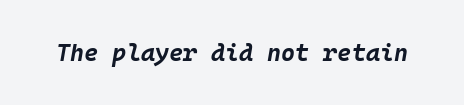
The image shows 24 px bold type, italic (leaning right); set normal letter spacing, not underlined.
